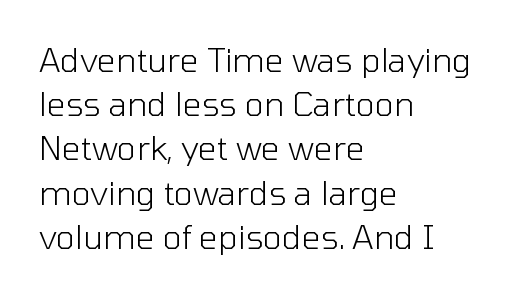
Notice how the passage keeps a crisp vertical edge on the left only. Think of a printed novel: that variable character pitch is what you see here. The designer left line spacing at the default. Students, note that the glyphs here touch the page at normal intervals. Nope, no serifs anywhere on these letters. The weight tops out at a normal text grade.
